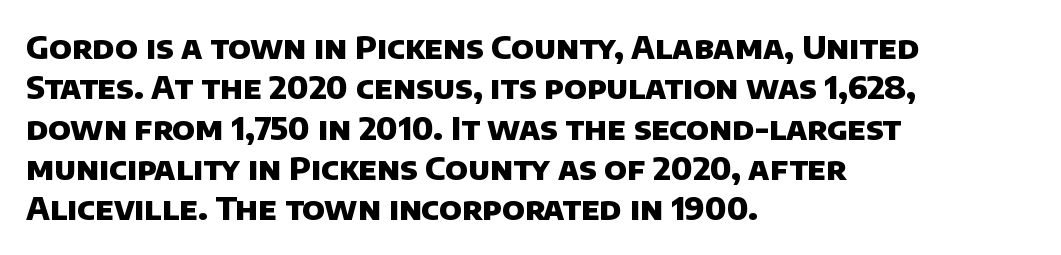
The image shows 32 px heavy sans-serif type; set left-aligned, normal line spacing (1.26x), normal letter spacing, not underlined; low stroke contrast and a large x-height.
